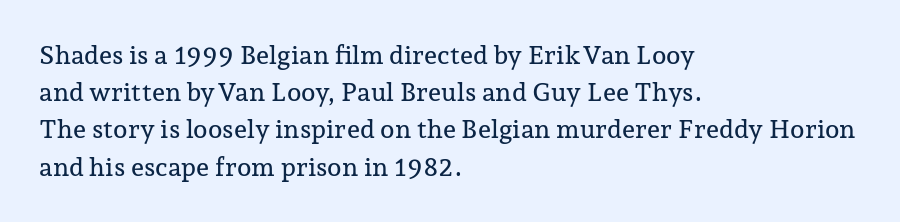
The passage is arranged the way most books set body copy — flush left. No extra tracking has been applied to these lines. You can tell it's not italic because the verticals are truly vertical. The leading is moderate, giving the passage an even texture. The specimen omits any rule beneath the text block's lines.
